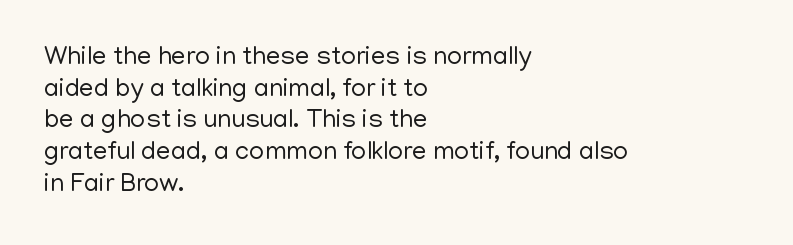
Nope, not italic — everything's standing straight. The font is comparable to plain body text, perhaps lighter. Inter-character spacing is left at the font's built-in metrics. The zone under the glyphs is completely vacant. These lines are set flush left with a ragged right edge.
